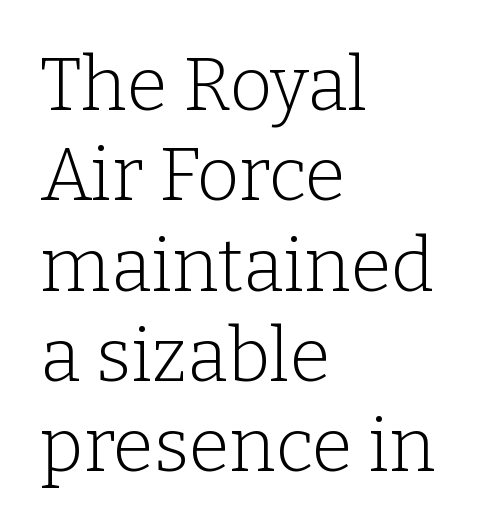
Q: Is the text bold? A: No.
Q: Is the text italic (slanted)? A: No, it is upright.
Q: Is the typeface a serif or a sans-serif typeface? A: Serif.
Q: Is the text underlined? A: No.
Q: How is the paragraph aligned? A: Left-aligned.
Q: Is the spacing between letters normal or unusually wide? A: Normal.
Q: Width (condensed, normal, or wide)? A: Normal.
Q: Stroke contrast? A: Low.
Q: x-height? A: Medium.
Q: Monospaced? A: No.
